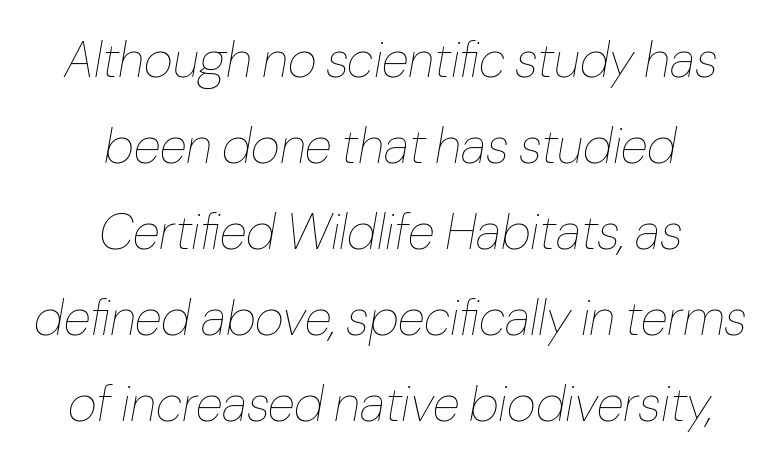
The typesetting does not lean heavy: it is not bold. The rendering positions every line midway between the sides. Think of a printed novel: that variable character pitch is what you see here. Default kerning and tracking; the words read as compact shapes. A bare baseline throughout the passage.
